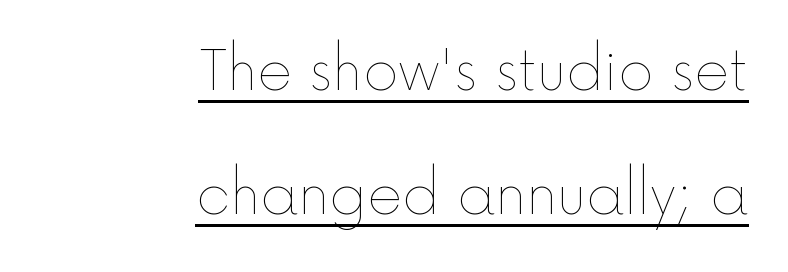
{"italic": "no", "bold": "no", "weight": "thin", "width": "normal", "x_height": "medium", "monospaced": "no", "underline": "yes", "align": "right", "line_spacing": "loose", "line_spacing_ratio": 2.3, "letter_spacing": "normal", "letter_spacing_em": 0.0, "glyph_px": 54}
